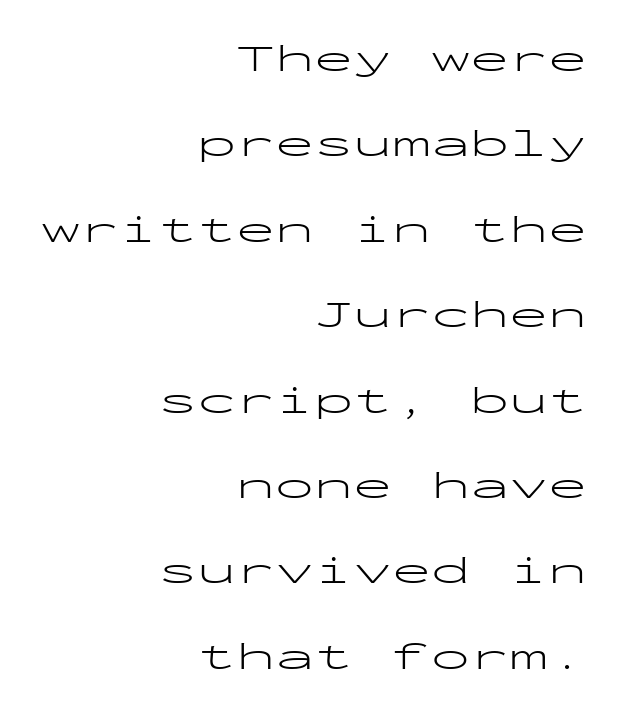
Vertical stems look standard width or narrower in stroke. Serif or sans? Sans — the stroke terminals are bare. Casual observation: everything's shoved over to the right. The space beneath each line is pristine and unruled.
